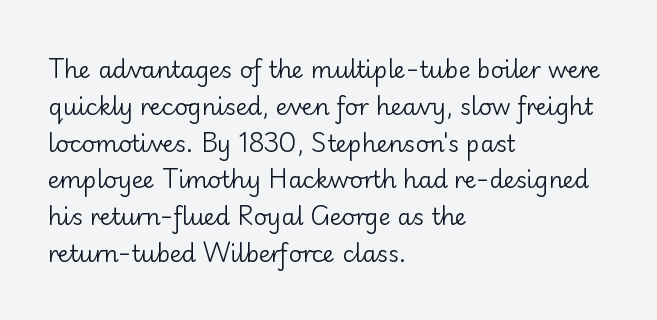
The image shows 23 px text type, upright; set left-aligned, normal line spacing (1.6x), normal letter spacing, not underlined.
